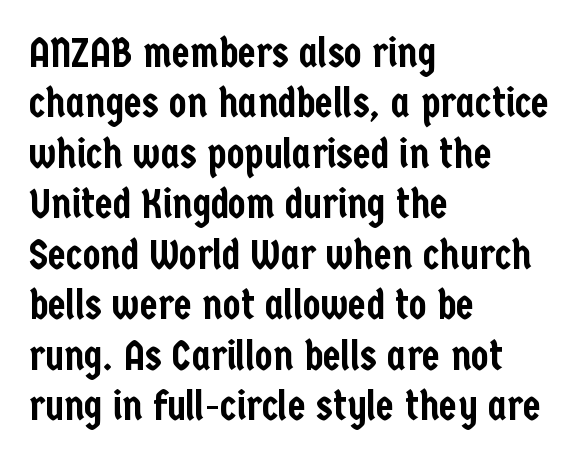
The passage shown is not underscored anywhere. The rendering uses natural spacing where letterforms have individual widths. A sans-serif font was chosen for this passage. Look at the tracking — it's just the regular setting, nothing added.
